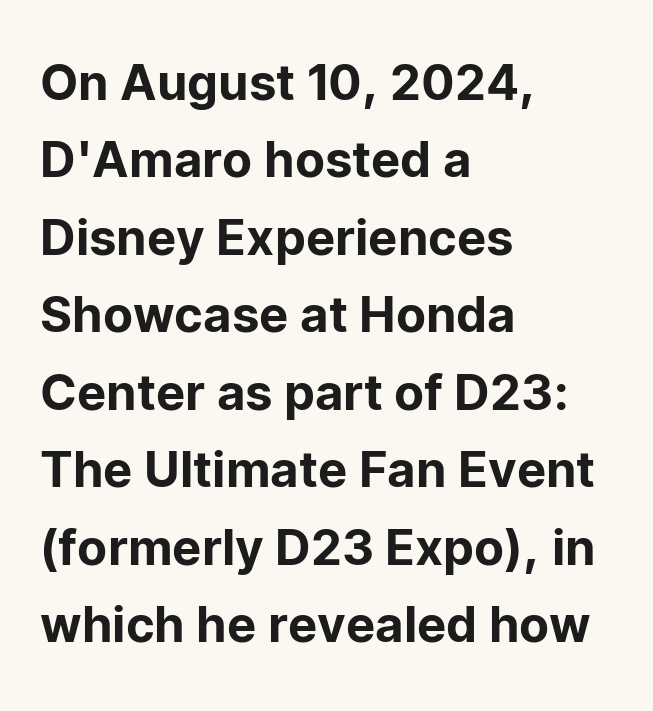
The image shows 49 px sans-serif type, upright; set left-aligned, normal line spacing (1.58x), normal letter spacing, not underlined; low stroke contrast and a medium x-height.
